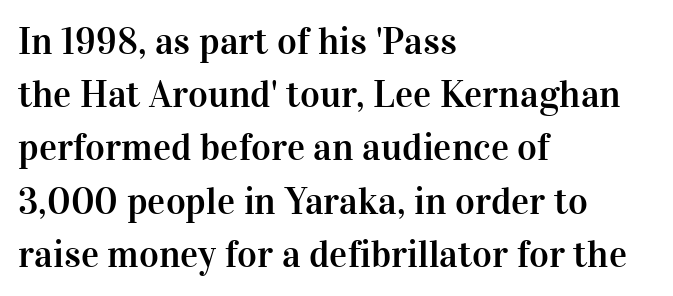
Characters remain perfectly vertical along every line. The lines in this sample share a left origin and differ only in where they stop. The typeface chosen for these lines features serifs. Whoever set this chose a conventional vertical rhythm. Looks like regular typesetting: each glyph gets only the width it needs.
